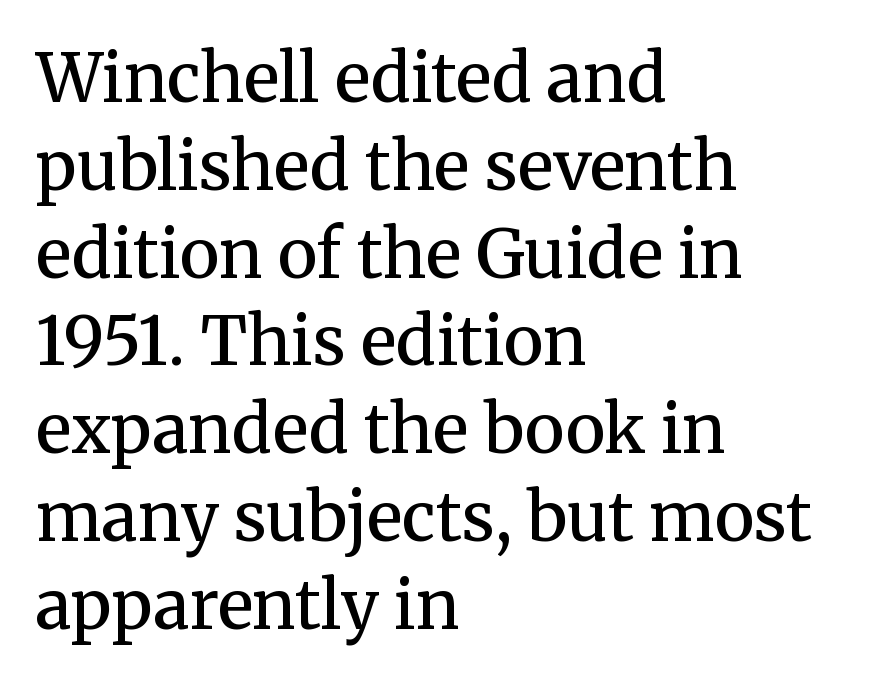
{"serif": "yes", "italic": "no", "bold": "semi", "weight": "semibold", "width": "normal", "stroke_contrast": "medium", "x_height": "medium", "monospaced": "no", "underline": "no", "align": "left", "line_spacing": "normal", "line_spacing_ratio": 1.31, "letter_spacing": "normal", "letter_spacing_em": 0.0, "glyph_px": 67}
